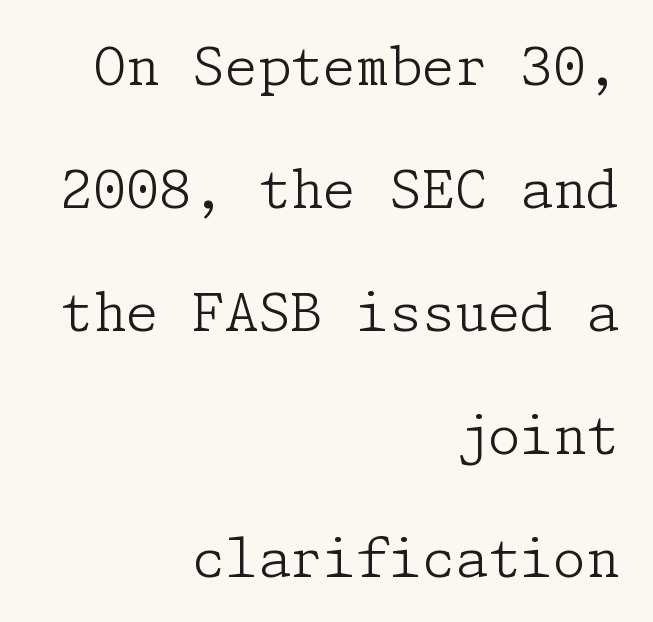
The image shows 53 px light serif type, upright; set right-aligned, loose line spacing (2.32x), normal letter spacing, not underlined; low stroke contrast and a medium x-height.
